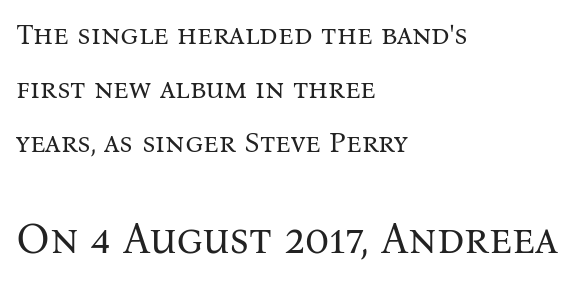
The type is set solid horizontally, with unmodified tracking. Check under the words: just untouched page. Look at the glyph heights: the lower group is clearly the bigger setting. These lines are rendered in a variable-pitch font. Ordinary non-slanted type is in use.
